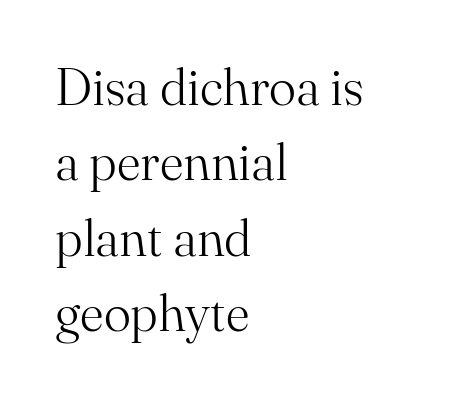
Q: Is the text bold? A: No.
Q: Is the text italic (slanted)? A: No, it is upright.
Q: Is the typeface a serif or a sans-serif typeface? A: Serif.
Q: Is the text underlined? A: No.
Q: How is the paragraph aligned? A: Left-aligned.
Q: Is the spacing between letters normal or unusually wide? A: Normal.
Q: Is the spacing between lines tight, normal or loose? A: Normal.
Q: Width (condensed, normal, or wide)? A: Normal.
Q: Stroke contrast? A: Medium.
Q: x-height? A: Small.
Q: Monospaced? A: No.
